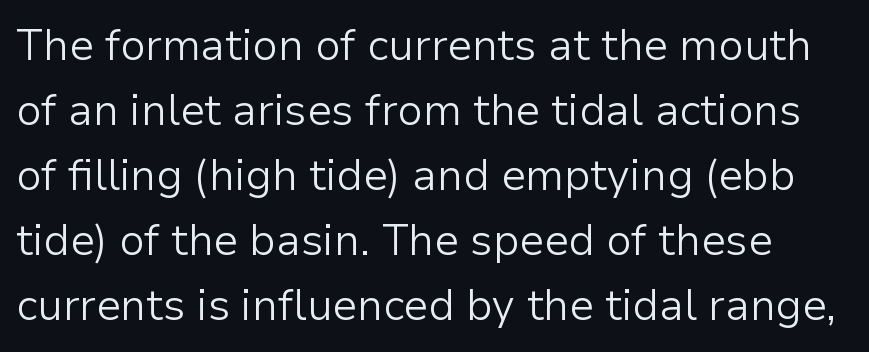
Q: Is the text bold? A: No.
Q: Is the text italic (slanted)? A: No, it is upright.
Q: Is the typeface a serif or a sans-serif typeface? A: Sans-serif.
Q: Is the text underlined? A: No.
Q: Is the spacing between letters normal or unusually wide? A: Normal.
Q: Is the spacing between lines tight, normal or loose? A: Normal.
Q: Width (condensed, normal, or wide)? A: Normal.
Q: Stroke contrast? A: Low.
Q: x-height? A: Medium.
Q: Monospaced? A: No.
